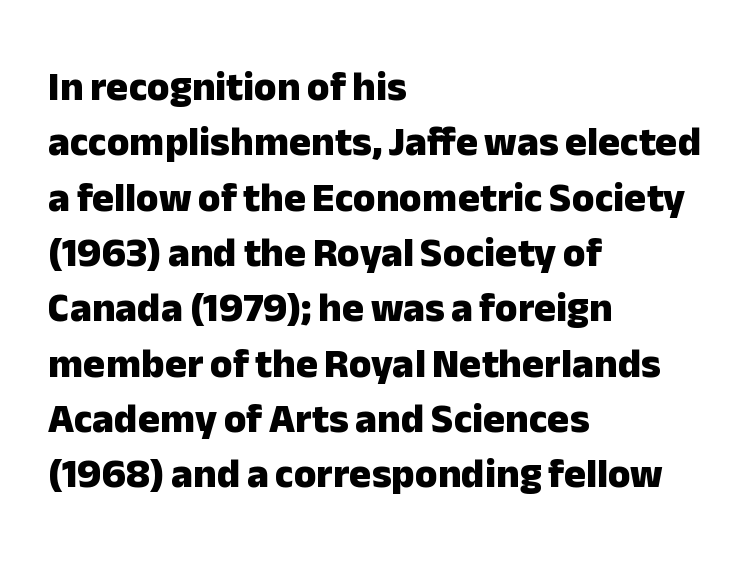
Q: Is the text bold? A: Yes.
Q: Is the text italic (slanted)? A: No, it is upright.
Q: Is the typeface a serif or a sans-serif typeface? A: Sans-serif.
Q: Is the text underlined? A: No.
Q: How is the paragraph aligned? A: Left-aligned.
Q: Is the spacing between letters normal or unusually wide? A: Normal.
Q: Is the spacing between lines tight, normal or loose? A: Normal.
Q: Width (condensed, normal, or wide)? A: Normal.
Q: Stroke contrast? A: Low.
Q: x-height? A: Medium.
Q: Monospaced? A: No.
